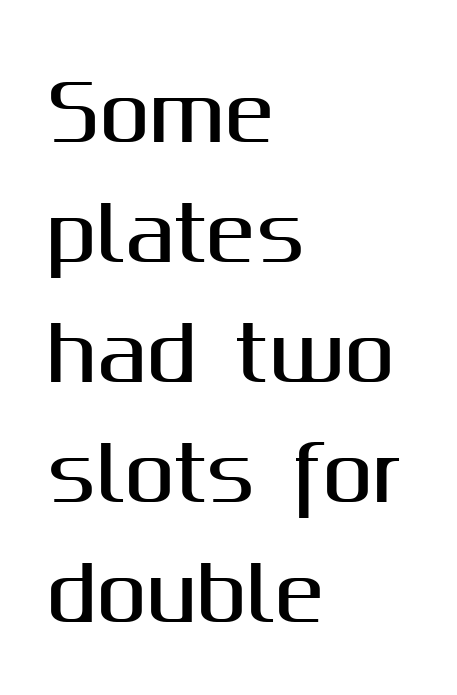
Q: Is the text italic (slanted)? A: No, it is upright.
Q: Is the typeface a serif or a sans-serif typeface? A: Sans-serif.
Q: Is the text underlined? A: No.
Q: How is the paragraph aligned? A: Left-aligned.
Q: Is the spacing between letters normal or unusually wide? A: Normal.
Q: Is the spacing between lines tight, normal or loose? A: Normal.
Q: Width (condensed, normal, or wide)? A: Normal.
Q: Stroke contrast? A: Medium.
Q: x-height? A: Medium.
Q: Monospaced? A: No.
